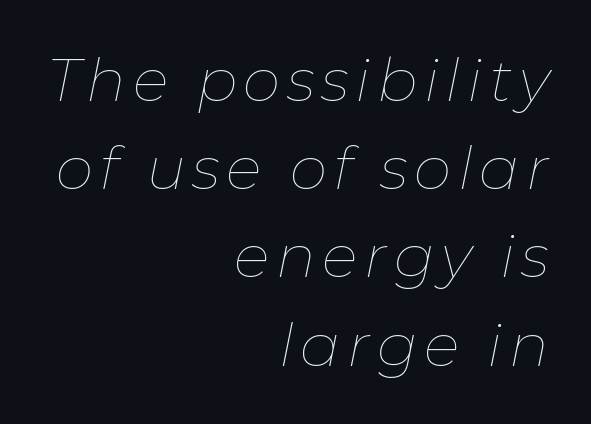
Q: Is the text bold? A: No.
Q: Is the text italic (slanted)? A: Yes, it leans right by about 11 degrees.
Q: Is the text underlined? A: No.
Q: How is the paragraph aligned? A: Right-aligned.
Q: Is the spacing between lines tight, normal or loose? A: Normal.
Q: Width (condensed, normal, or wide)? A: Normal.
Q: Stroke contrast? A: Low.
Q: x-height? A: Medium.
Q: Monospaced? A: No.
